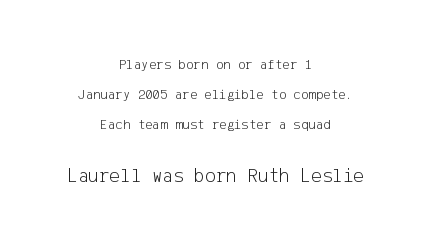
Between these two stacked blocks, the lower one wins on size. You can tell it's not italic because the verticals are truly vertical. Rule under the text: the space is simply empty. Teacher's note: observe the equal gaps on both sides — that is centered alignment. Is the letter spacing exaggerated? No — it looks like the ordinary default. These glyphs show unthickened strokes, regular width or finer.
